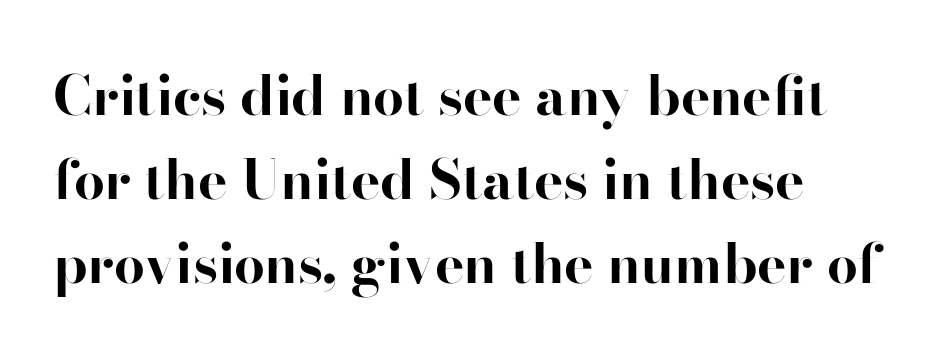
No extra tracking has been applied to these lines. Each letter keeps its own natural width here, so spacing adapts to shape. Each new line begins a customary step beneath the previous one. Words float on clear page, feet unadorned. In terms of letterform style, serifs are clearly present.
